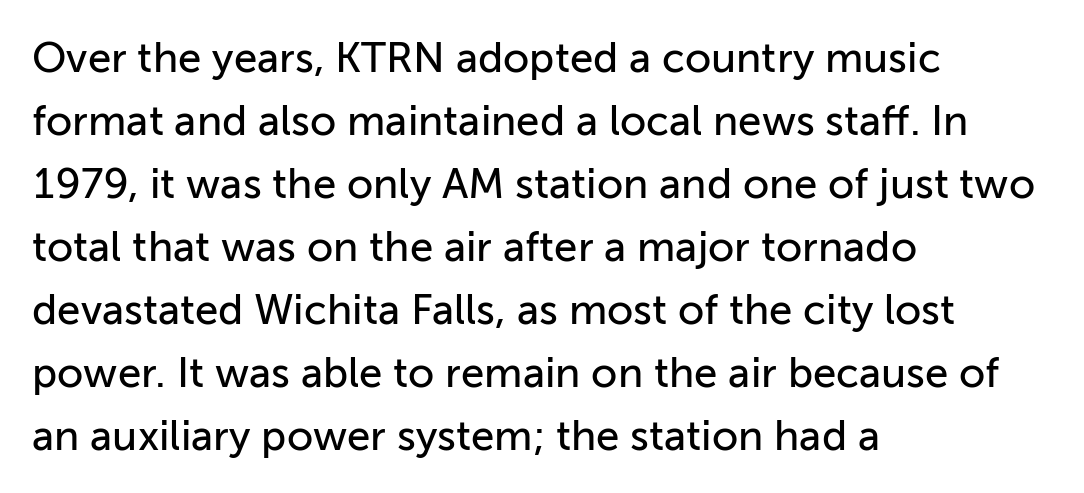
Do the characters align in a grid? No, the font is proportional. Letterform terminals end flat and unadorned throughout the passage. Tracking here is standard; glyphs follow each other at the usual distance. The glyphs are unaccompanied by any horizontal stroke below them.
